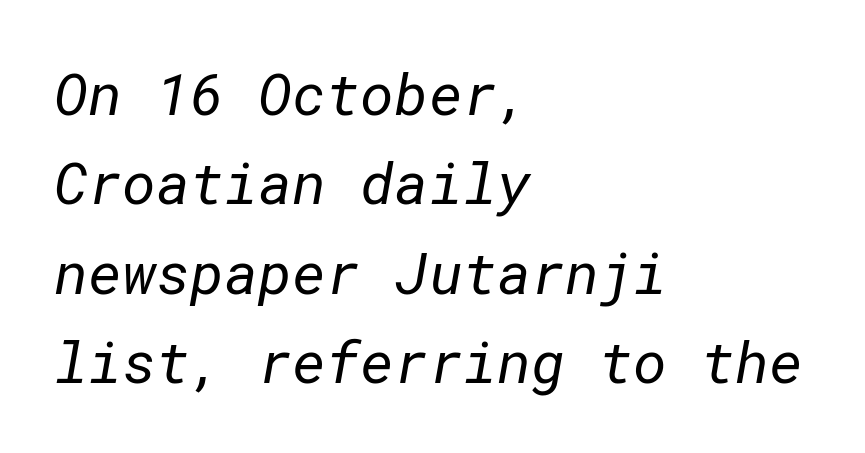
Q: Is the text bold? A: No.
Q: Is the typeface a serif or a sans-serif typeface? A: Sans-serif.
Q: Is the text underlined? A: No.
Q: How is the paragraph aligned? A: Left-aligned.
Q: Is the spacing between letters normal or unusually wide? A: Normal.
Q: Is the spacing between lines tight, normal or loose? A: Normal.
Q: Width (condensed, normal, or wide)? A: Normal.
Q: Stroke contrast? A: Low.
Q: x-height? A: Medium.
